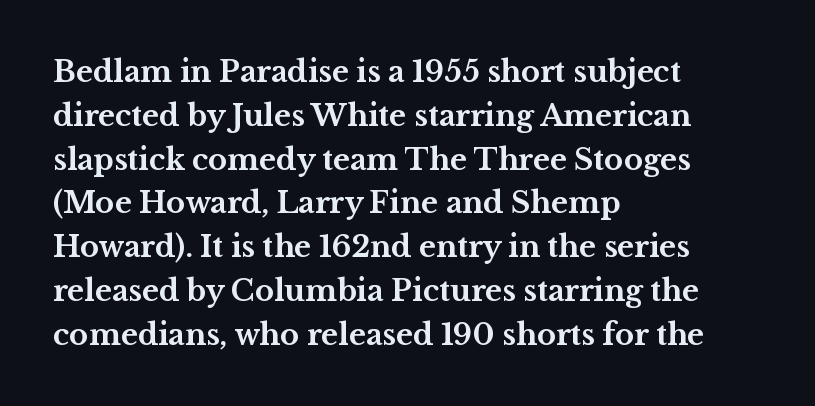
Q: Is the text bold? A: Yes.
Q: Is the text italic (slanted)? A: No, it is upright.
Q: Is the typeface a serif or a sans-serif typeface? A: Serif.
Q: Is the text underlined? A: No.
Q: How is the paragraph aligned? A: Left-aligned.
Q: Is the spacing between letters normal or unusually wide? A: Normal.
Q: Is the spacing between lines tight, normal or loose? A: Normal.
Q: Width (condensed, normal, or wide)? A: Wide.
Q: Stroke contrast? A: Medium.
Q: x-height? A: Medium.
Q: Monospaced? A: No.
